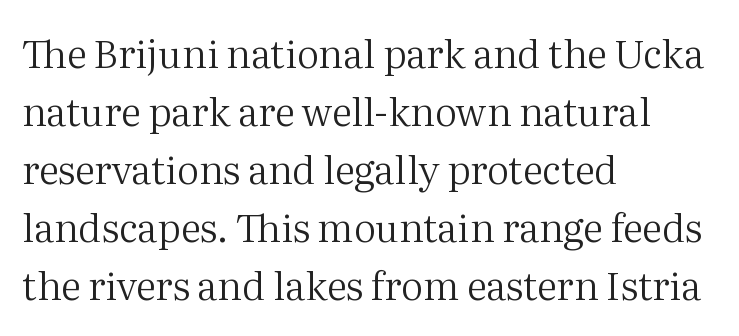
The image shows 39 px regular-weight serif type, upright; set left-aligned, normal line spacing (1.49x), normal letter spacing, not underlined; medium stroke contrast and a medium x-height.
